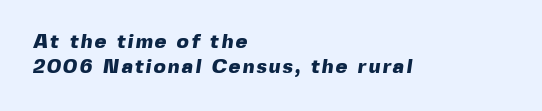
Short and long lines alike share a common starting point at left. Typesetter's note: full bold, strokes at maximum text heaviness. Line spacing here is normal. Each row of text sits above clean, open space.
